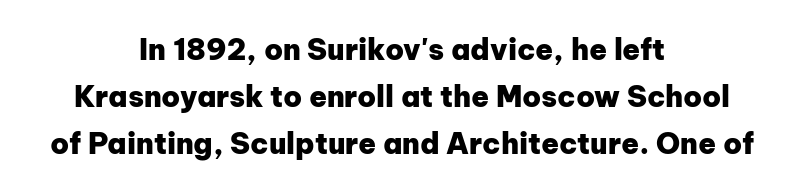
These lines stack symmetrically, like a column narrowing and widening about its center. Regarding serifs, this sample does without them. The lettering stays uniformly vertical, giving the passage a roman look. The characters look thick and weighty, a clear bold. The rows are spaced the way most documents space them.
